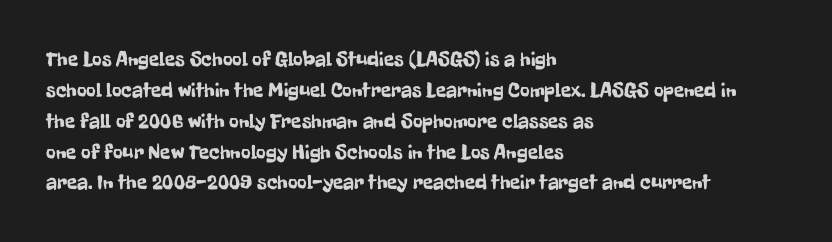
The image shows 21 px text type, upright; set left-aligned, normal line spacing (1.47x), normal letter spacing, not underlined.
